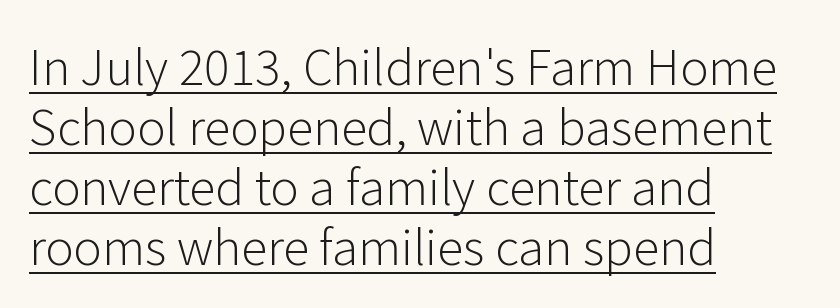
Q: Is the text bold? A: No.
Q: Is the text italic (slanted)? A: No, it is upright.
Q: Is the typeface a serif or a sans-serif typeface? A: Sans-serif.
Q: Is the text underlined? A: Yes.
Q: How is the paragraph aligned? A: Left-aligned.
Q: Is the spacing between letters normal or unusually wide? A: Normal.
Q: Is the spacing between lines tight, normal or loose? A: Normal.
Q: Width (condensed, normal, or wide)? A: Normal.
Q: Stroke contrast? A: Low.
Q: x-height? A: Medium.
Q: Monospaced? A: No.
